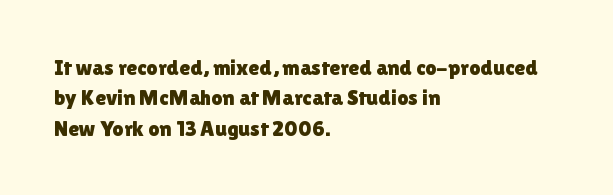
The image shows 22 px text type, upright; set left-aligned, normal line spacing (1.38x), normal letter spacing, not underlined.
